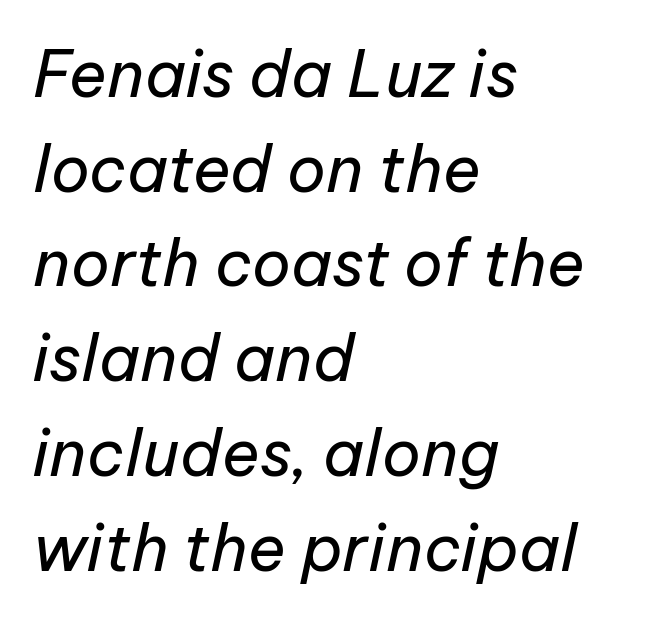
{"italic": "yes", "lean": "right", "slant_degrees": 12, "bold": "no", "weight": "regular", "width": "normal", "stroke_contrast": "low", "x_height": "medium", "monospaced": "no", "underline": "no", "align": "left", "line_spacing": "normal", "line_spacing_ratio": 1.48, "letter_spacing": "normal", "letter_spacing_em": 0.0, "glyph_px": 64}
